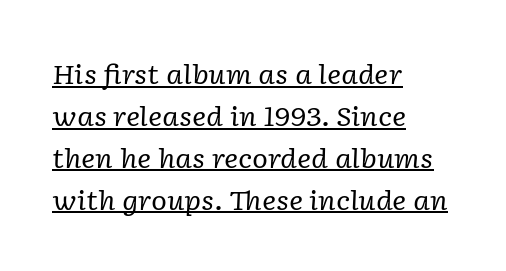
{"italic": "yes", "lean": "right", "slant_degrees": 2, "bold": "no", "underline": "yes", "align": "left", "line_spacing": "normal", "line_spacing_ratio": 1.55, "letter_spacing": "normal", "letter_spacing_em": 0.0, "glyph_px": 27}
